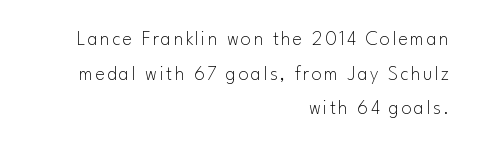
{"italic": "no", "bold": "no", "underline": "no", "align": "right", "line_spacing_ratio": 1.73, "glyph_px": 20}
